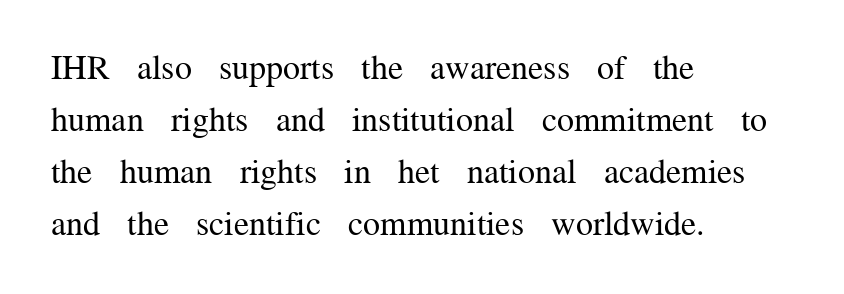
Q: Is the text bold? A: No.
Q: Is the text italic (slanted)? A: No, it is upright.
Q: Is the typeface a serif or a sans-serif typeface? A: Serif.
Q: Is the text underlined? A: No.
Q: How is the paragraph aligned? A: Left-aligned.
Q: Is the spacing between letters normal or unusually wide? A: Normal.
Q: Is the spacing between lines tight, normal or loose? A: Normal.
Q: Width (condensed, normal, or wide)? A: Normal.
Q: Stroke contrast? A: Medium.
Q: x-height? A: Medium.
Q: Monospaced? A: No.
